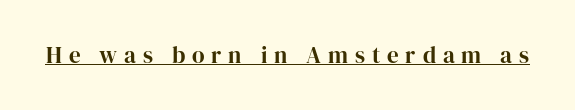
The image shows 23 px bold type, upright; set unusually wide letter spacing (+0.3 em), underlined.
